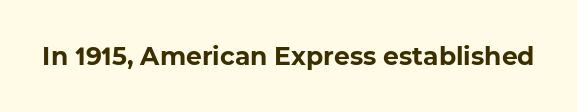
The baseline area is clear. The face used here is rendered with its standard letterfit. The face used here has the dense, thick strokes of a bold.
